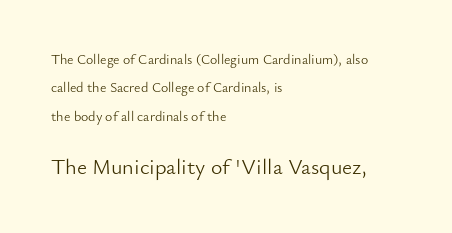
Q: Is the text bold? A: No.
Q: Is the text italic (slanted)? A: No, it is upright.
Q: Is the text underlined? A: No.
Q: How is the paragraph aligned? A: Left-aligned.
Q: Is the spacing between letters normal or unusually wide? A: Normal.
Q: Is the spacing between lines tight, normal or loose? A: Loose.
Q: Which block of text is set in a larger size, the first (top) or the second (bottom)? A: The second (bottom) one.
